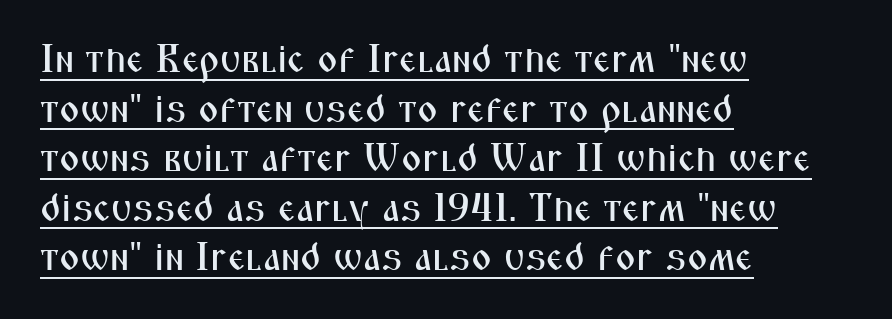
Q: Is the text italic (slanted)? A: No, it is upright.
Q: Is the typeface a serif or a sans-serif typeface? A: Sans-serif.
Q: Is the text underlined? A: Yes.
Q: How is the paragraph aligned? A: Left-aligned.
Q: Is the spacing between letters normal or unusually wide? A: Normal.
Q: Is the spacing between lines tight, normal or loose? A: Normal.
Q: Width (condensed, normal, or wide)? A: Condensed.
Q: Stroke contrast? A: Medium.
Q: x-height? A: Medium.
Q: Monospaced? A: No.
